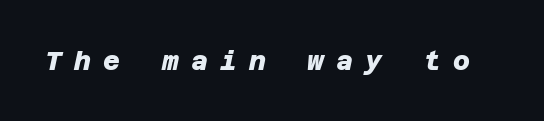
The image shows 26 px bold type; set unusually wide letter spacing (+0.47 em), not underlined.
